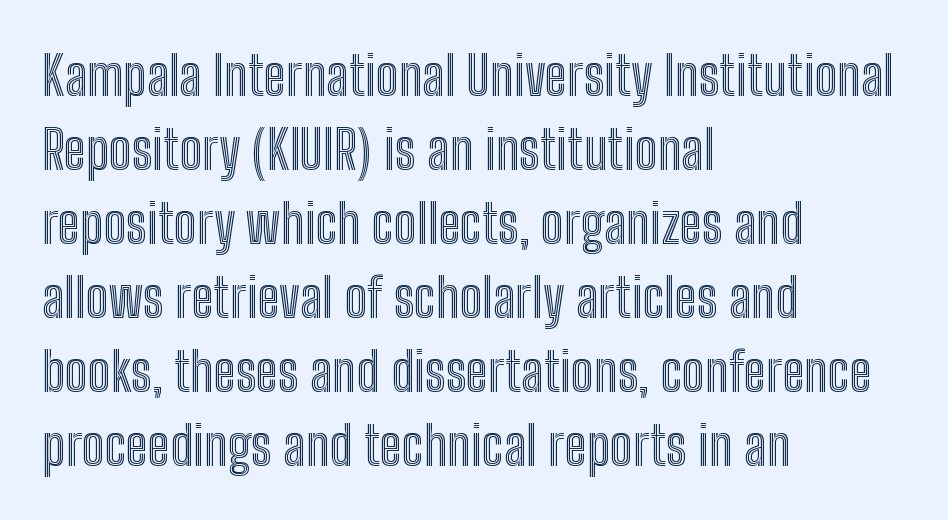
The image shows 54 px condensed type, upright; set left-aligned, normal line spacing (1.37x), normal letter spacing, not underlined; a medium x-height.
